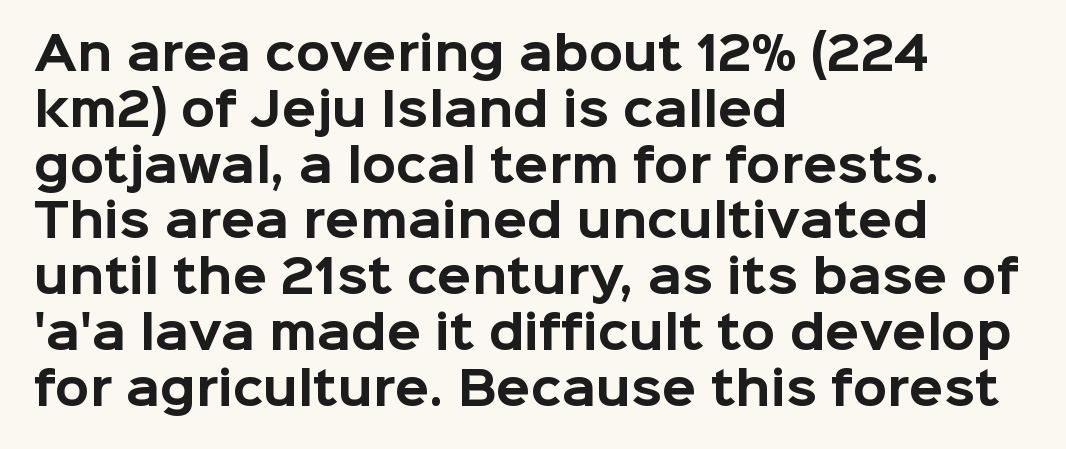
{"serif": "no", "italic": "no", "bold": "yes", "weight": "bold", "width": "normal", "stroke_contrast": "low", "x_height": "medium", "monospaced": "no", "underline": "no", "align": "left", "line_spacing_ratio": 1.24, "letter_spacing": "normal", "letter_spacing_em": 0.0, "glyph_px": 45}
